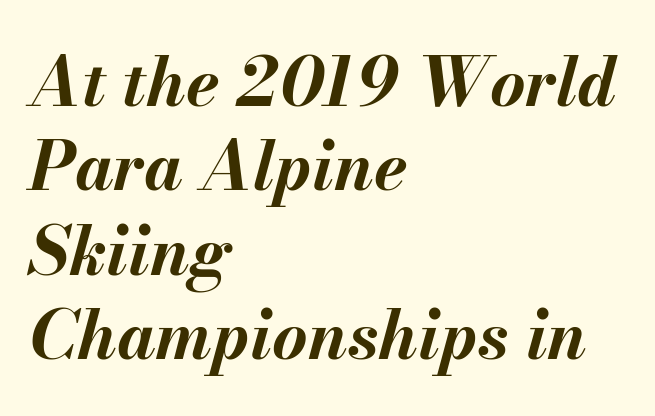
The image shows 68 px bold type, italic (leaning right); set left-aligned, line spacing 1.24x, normal letter spacing, not underlined; medium stroke contrast and a small x-height.
